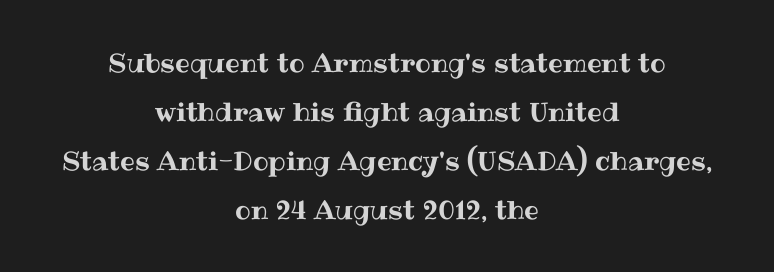
The image shows 26 px text type, upright; set centered, line spacing 1.88x, normal letter spacing, not underlined.
